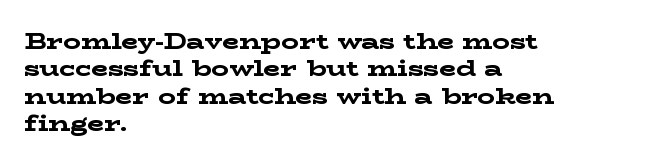
Only glyphs here, with clear space below each row. The type sits square on the baseline with zero lean. Short note: letters normally spaced. Summary of vertical rhythm: regular, with standard interline spacing. Thick stems and heavy bowls — unmistakably bold. Short and long lines alike share a common starting point at left.
